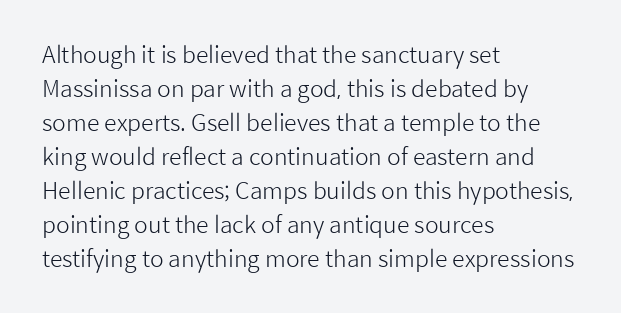
Q: Is the text bold? A: No.
Q: Is the text italic (slanted)? A: No, it is upright.
Q: Is the text underlined? A: No.
Q: How is the paragraph aligned? A: Left-aligned.
Q: Is the spacing between letters normal or unusually wide? A: Normal.
Q: Is the spacing between lines tight, normal or loose? A: Normal.
